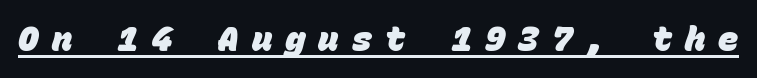
Look at the tracking — it's clearly loosened, letters drifting apart. The glyphs in this specimen are sans serif. Check the space under the baseline: a stroke is drawn there. Do the characters align in a grid? Yes, the font is monospaced. Chunky letters — that's bold for sure.
